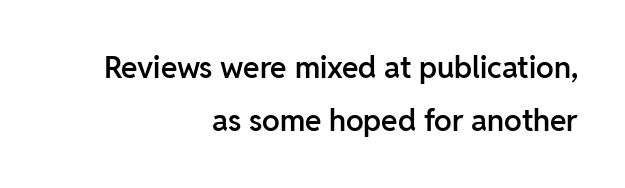
The image shows 30 px semibold sans-serif type, upright; set right-aligned, line spacing 1.78x, normal letter spacing, not underlined; low stroke contrast and a medium x-height.
